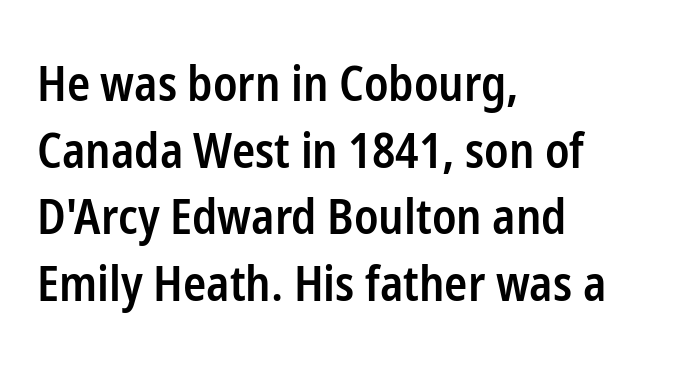
Classification — sans serif. What's the leading like? Ordinary, nothing unusual. The lines are quadded left. This rendering leaves character spacing at its baseline value.
